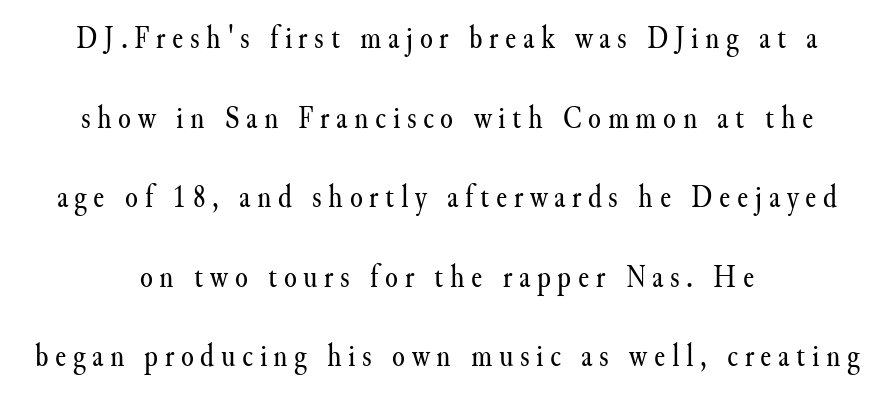
The image shows 33 px regular-weight serif type, upright; set centered, loose line spacing (2.41x), unusually wide letter spacing (+0.2 em), not underlined; medium stroke contrast and a small x-height.
